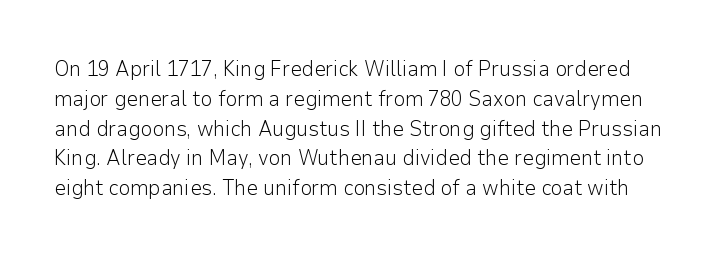
Line spacing here is normal. You can tell it's not italic because the verticals are truly vertical. The space beneath each line is pristine and unruled. Default kerning and tracking; the words read as compact shapes.
